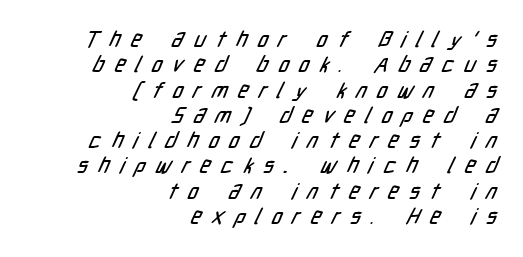
{"underline": "no", "align": "right", "line_spacing": "tight", "line_spacing_ratio": 1.15, "letter_spacing": "wide", "letter_spacing_em": 0.48, "glyph_px": 22}
